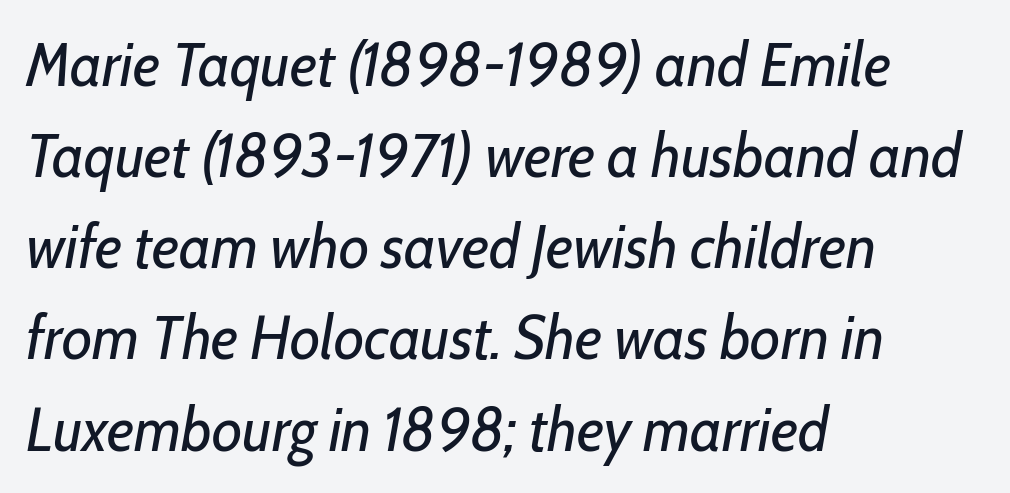
Does the copy run flush right? No — it runs flush left. In terms of posture, this sample is oblique. Nobody drew a line under any word here. The rendering uses a moderate line-height, typical for paragraphs. The face used here is rendered with its standard letterfit. Is the stroke heavy? The answer is a plain regular-or-lighter.
